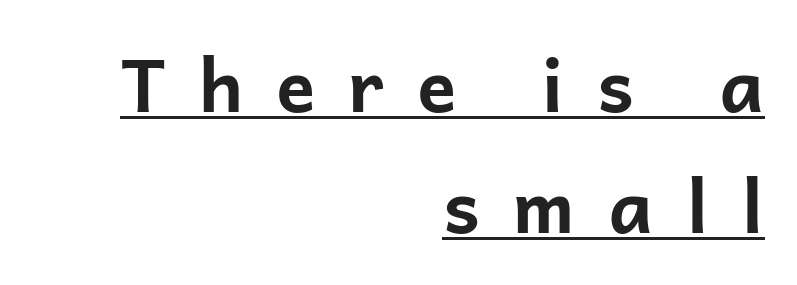
Is the block centered? No — it sits flush against the right margin. The letters stand straight up with perfectly vertical stems. This is underlined copy, the kind a proofreader might mark for attention. Strong, thick strokes mark this as bold type. Whoever set this chose a conventional vertical rhythm.
